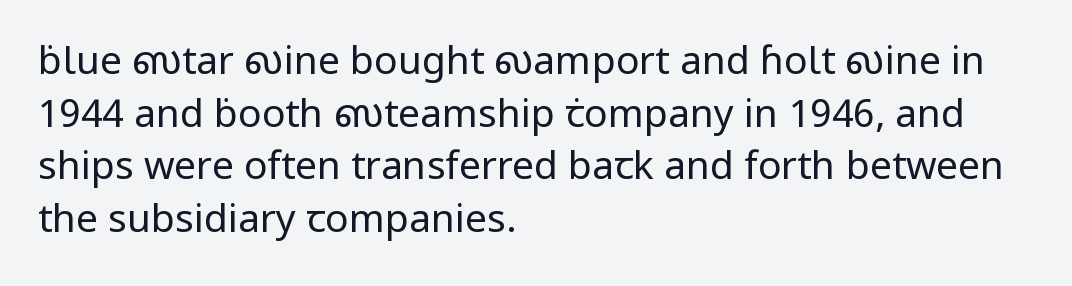
The image shows 39 px regular-weight sans-serif type, upright; set left-aligned, normal line spacing (1.35x), normal letter spacing, not underlined; low stroke contrast and a medium x-height.
